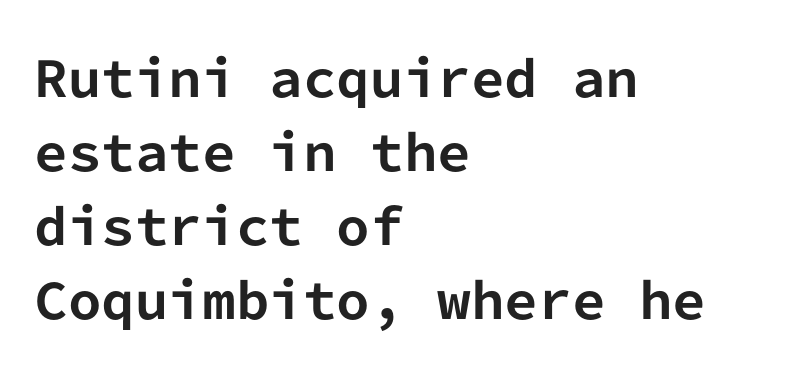
{"serif": "no", "italic": "no", "bold": "yes", "weight": "bold", "width": "normal", "stroke_contrast": "low", "x_height": "medium", "monospaced": "yes", "underline": "no", "align": "left", "line_spacing": "normal", "line_spacing_ratio": 1.54, "letter_spacing": "normal", "letter_spacing_em": 0.0, "glyph_px": 48}
